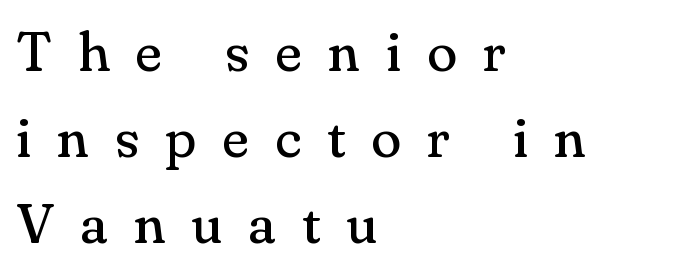
{"serif": "yes", "italic": "no", "bold": "no", "weight": "regular", "width": "normal", "stroke_contrast": "medium", "x_height": "small", "monospaced": "no", "underline": "no", "align": "left", "line_spacing": "normal", "line_spacing_ratio": 1.54, "letter_spacing": "wide", "letter_spacing_em": 0.46, "glyph_px": 56}
